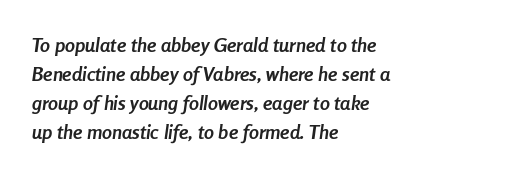
{"italic": "yes", "lean": "right", "slant_degrees": 8, "bold": "yes", "underline": "no", "align": "left", "line_spacing": "normal", "line_spacing_ratio": 1.45, "letter_spacing": "normal", "letter_spacing_em": 0.0, "glyph_px": 20}
